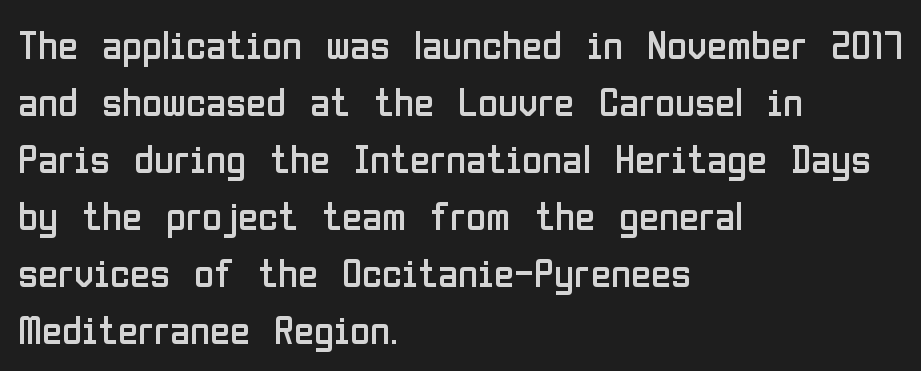
Q: Is the text bold? A: No.
Q: Is the text italic (slanted)? A: No, it is upright.
Q: Is the typeface a serif or a sans-serif typeface? A: Sans-serif.
Q: Is the text underlined? A: No.
Q: How is the paragraph aligned? A: Left-aligned.
Q: Is the spacing between letters normal or unusually wide? A: Normal.
Q: Is the spacing between lines tight, normal or loose? A: Normal.
Q: Width (condensed, normal, or wide)? A: Condensed.
Q: Stroke contrast? A: Low.
Q: x-height? A: Medium.
Q: Monospaced? A: No.
